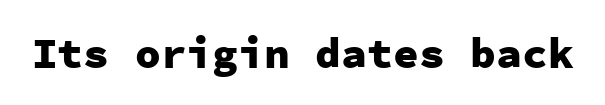
The image shows 43 px heavy sans-serif type, upright, monospaced; set normal letter spacing, not underlined; low stroke contrast and a medium x-height.
